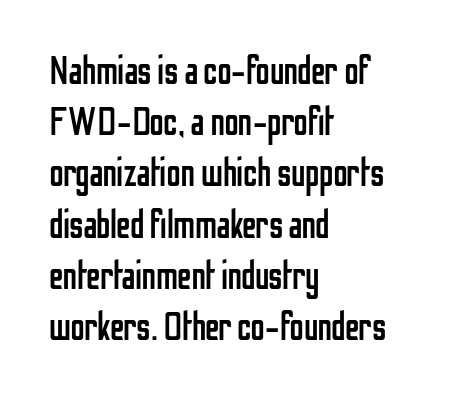
The image shows 40 px regular-weight, condensed sans-serif type, upright; set left-aligned, normal line spacing (1.28x), normal letter spacing, not underlined; low stroke contrast and a medium x-height.
